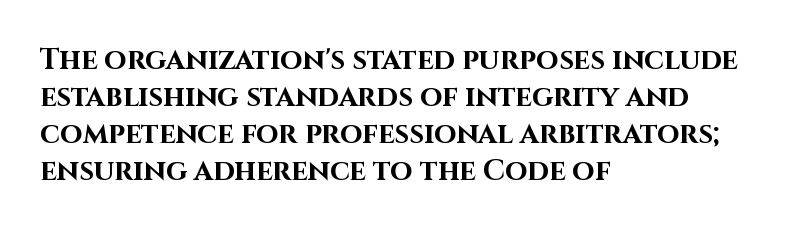
{"serif": "no", "italic": "no", "bold": "yes", "weight": "bold", "width": "normal", "stroke_contrast": "high", "x_height": "large", "monospaced": "no", "underline": "no", "align": "left", "line_spacing": "normal", "line_spacing_ratio": 1.28, "letter_spacing": "normal", "letter_spacing_em": 0.0, "glyph_px": 29}
